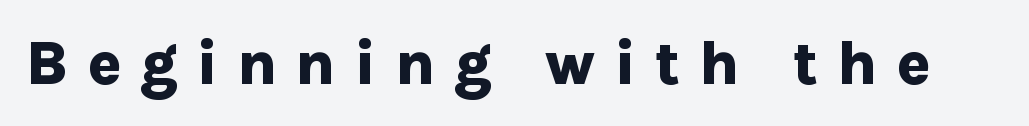
{"serif": "no", "italic": "no", "bold": "yes", "weight": "bold", "width": "normal", "stroke_contrast": "low", "x_height": "medium", "monospaced": "no", "underline": "no", "letter_spacing": "wide", "letter_spacing_em": 0.29, "glyph_px": 63}
